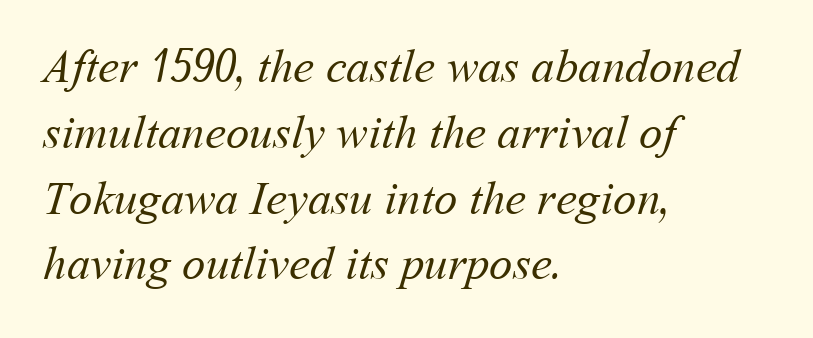
The image shows 47 px regular-weight type; set left-aligned, normal line spacing (1.4x), normal letter spacing, not underlined; medium stroke contrast and a medium x-height.
